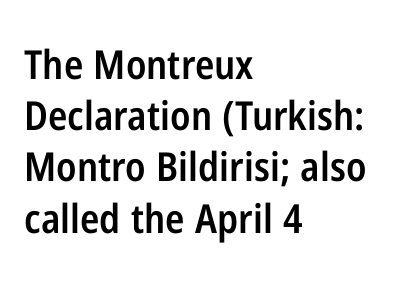
Note the varied advance widths — an 'i' is clearly narrower than an 'm'. These lines are composed in type without serifs. Emphasis by weight is partial: semibold. The area under the type is left untouched. What's the leading like? Ordinary, nothing unusual.
